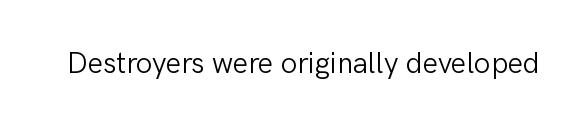
Type without underlining. Are there feet on the stems? There aren't — it's a sans. Spacing verdict: proportional, widths tailored to each character. The letterforms sit shoulder to shoulder at normal distance. The specimen reads as upright at a glance. The strokes carry an ordinary text weight at most.
